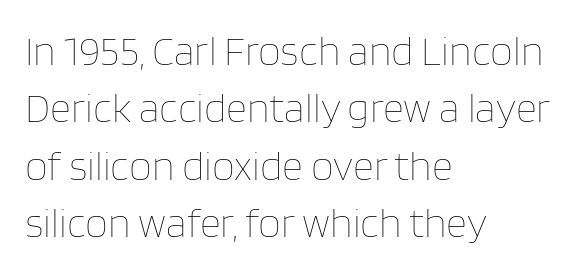
This is roman type, the default non-slanted kind. Compared with typical paragraphs, the rows here are spaced about the same. Weight class: somewhere from thin through regular. Short and long lines alike share a common starting point at left. A bare baseline throughout the passage.
